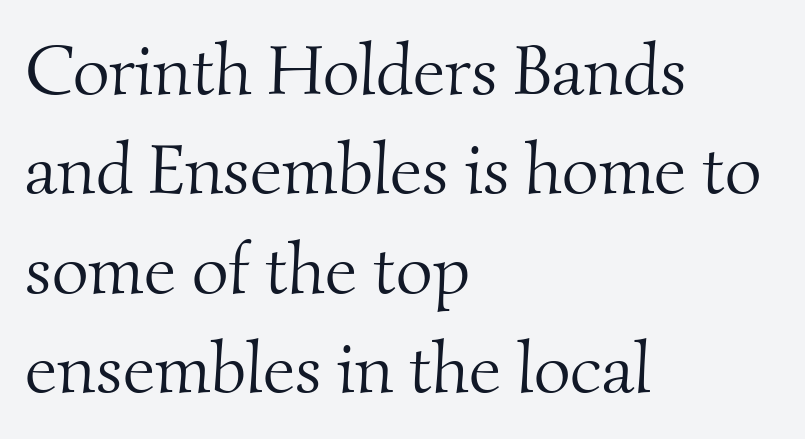
The image shows 71 px light serif type; set left-aligned, normal line spacing (1.4x), normal letter spacing, not underlined; medium stroke contrast and a small x-height.
